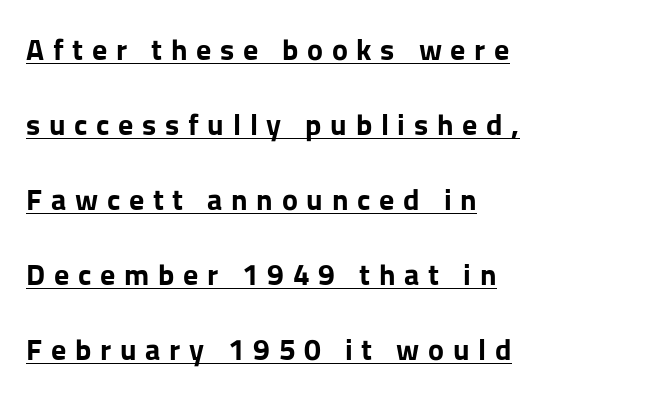
The image shows 30 px bold sans-serif type, upright; set left-aligned, loose line spacing (2.5x), unusually wide letter spacing (+0.29 em), underlined; low stroke contrast and a medium x-height.
